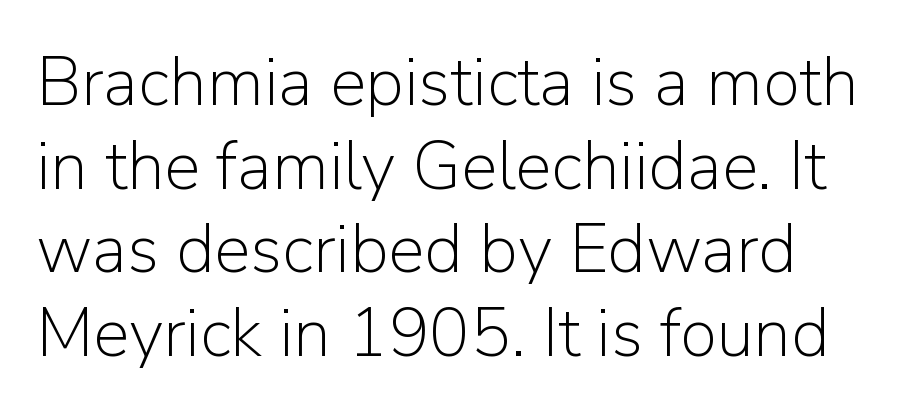
Is this a fixed-width face? No — the glyphs have proportional, varying widths. Inter-character spacing is left at the font's built-in metrics. The specimen reads as upright at a glance. Each row of text sits above clean, open space. The passage shown is not bold in any degree.
